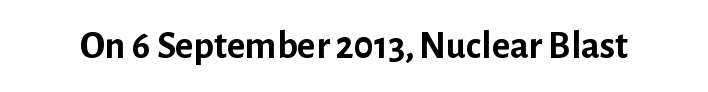
{"serif": "no", "italic": "no", "bold": "yes", "weight": "semibold", "width": "normal", "stroke_contrast": "low", "x_height": "medium", "monospaced": "no", "underline": "no", "letter_spacing": "normal", "letter_spacing_em": 0.0, "glyph_px": 39}
